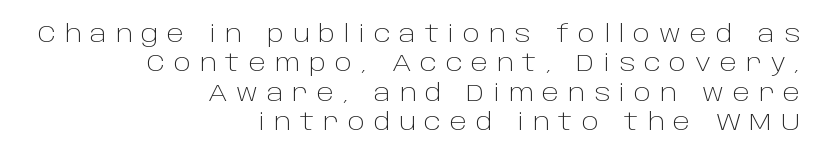
The image shows 23 px text type, upright; set right-aligned, normal line spacing (1.28x), unusually wide letter spacing (+0.39 em), not underlined.
